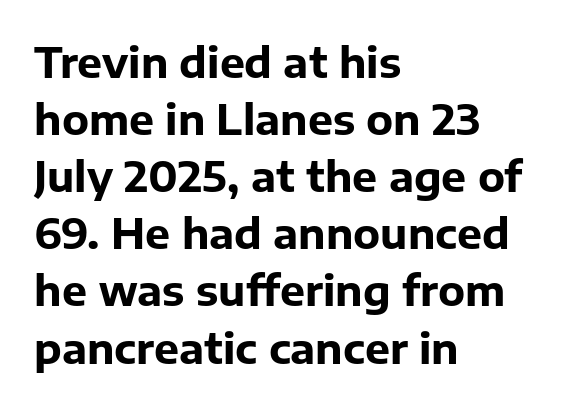
{"serif": "no", "italic": "no", "bold": "yes", "weight": "bold", "width": "normal", "stroke_contrast": "low", "x_height": "medium", "monospaced": "no", "underline": "no", "align": "left", "line_spacing": "normal", "line_spacing_ratio": 1.36, "letter_spacing": "normal", "letter_spacing_em": 0.0, "glyph_px": 42}
